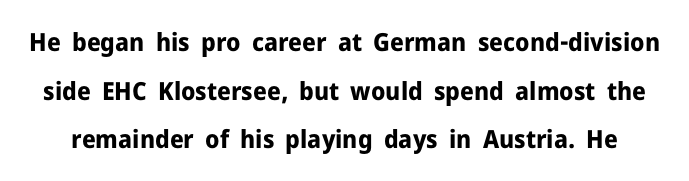
The image shows 25 px bold type, upright; set loose line spacing (1.95x), normal letter spacing, not underlined.
